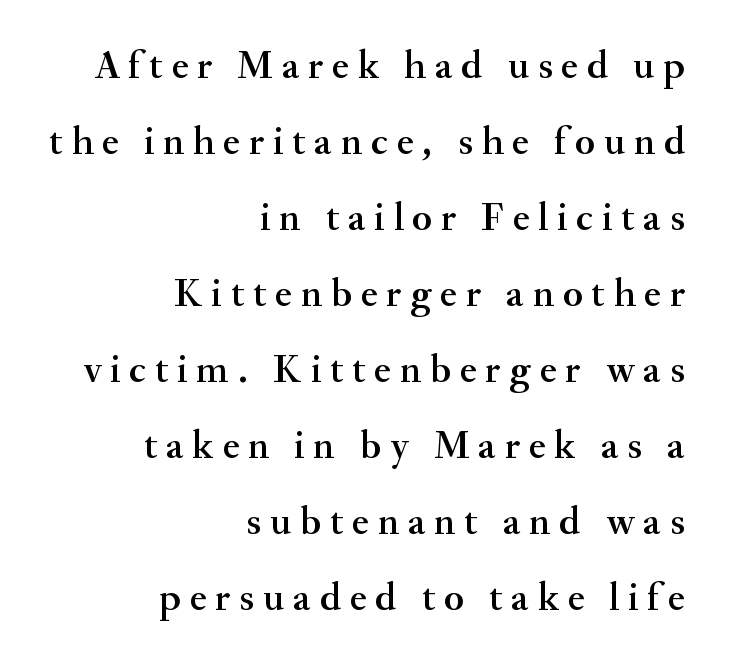
Q: Is the text italic (slanted)? A: No, it is upright.
Q: Is the typeface a serif or a sans-serif typeface? A: Serif.
Q: Is the text underlined? A: No.
Q: How is the paragraph aligned? A: Right-aligned.
Q: Is the spacing between letters normal or unusually wide? A: Unusually wide.
Q: Is the spacing between lines tight, normal or loose? A: Loose.
Q: Width (condensed, normal, or wide)? A: Normal.
Q: Stroke contrast? A: Medium.
Q: x-height? A: Small.
Q: Monospaced? A: No.
